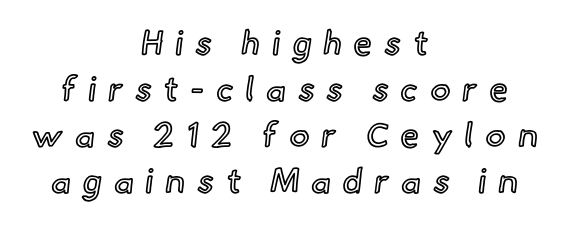
A bare baseline throughout the passage. The passage shown stacks its lines at a standard gap. The rendering uses natural spacing where letterforms have individual widths. In CSS terms this would be text-align: center.
